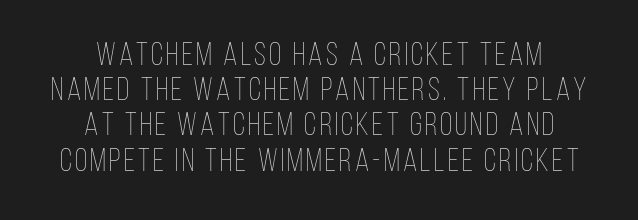
Q: Is the text bold? A: No.
Q: Is the text italic (slanted)? A: No, it is upright.
Q: Is the text underlined? A: No.
Q: How is the paragraph aligned? A: Centered.
Q: Is the spacing between lines tight, normal or loose? A: Tight.
Q: Width (condensed, normal, or wide)? A: Condensed.
Q: Stroke contrast? A: Low.
Q: x-height? A: Large.
Q: Monospaced? A: No.
